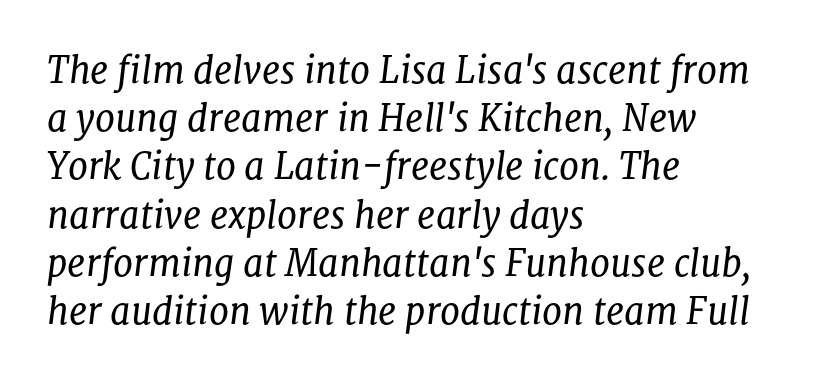
{"serif": "yes", "italic": "yes", "lean": "right", "slant_degrees": 8, "bold": "no", "weight": "regular", "width": "normal", "stroke_contrast": "low", "x_height": "medium", "monospaced": "no", "underline": "no", "align": "left", "line_spacing": "normal", "line_spacing_ratio": 1.34, "letter_spacing": "normal", "letter_spacing_em": 0.0, "glyph_px": 36}
